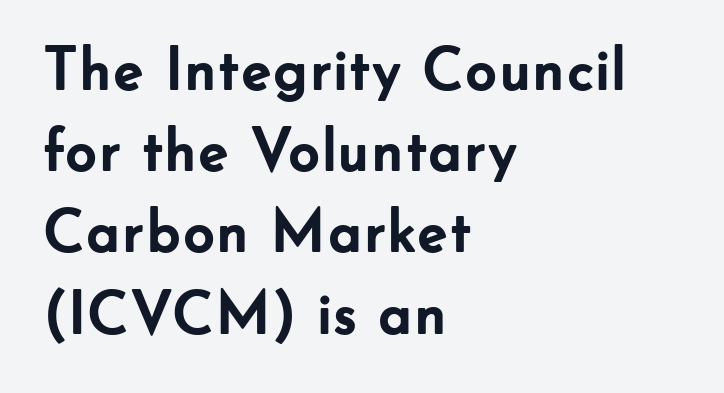
{"serif": "no", "italic": "no", "bold": "yes", "weight": "semibold", "width": "normal", "stroke_contrast": "low", "x_height": "small", "monospaced": "no", "underline": "no", "align": "left", "line_spacing": "normal", "line_spacing_ratio": 1.31, "letter_spacing": "normal", "letter_spacing_em": 0.0, "glyph_px": 62}
